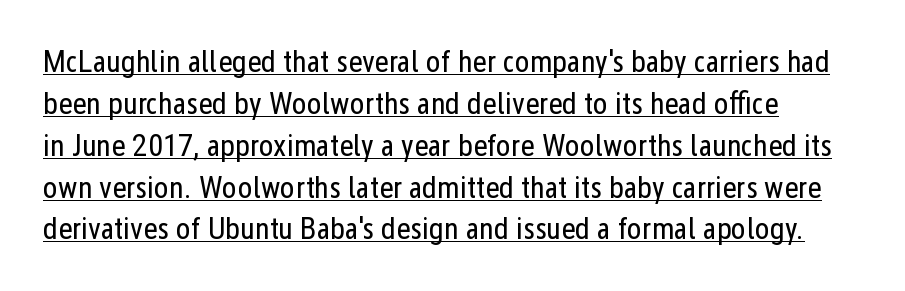
{"serif": "no", "italic": "no", "bold": "no", "weight": "regular", "width": "condensed", "stroke_contrast": "low", "x_height": "medium", "monospaced": "no", "underline": "yes", "align": "left", "line_spacing": "normal", "line_spacing_ratio": 1.35, "letter_spacing": "normal", "letter_spacing_em": 0.0, "glyph_px": 31}
